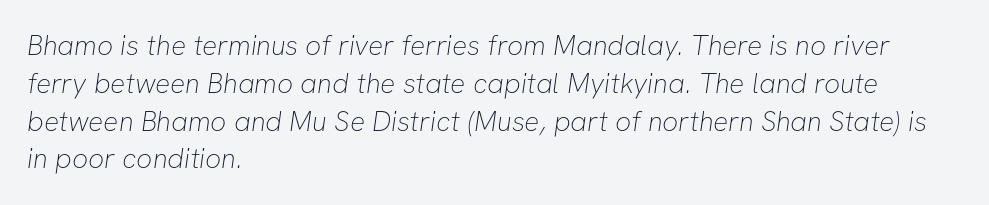
The image shows 28 px thin sans-serif type; set left-aligned, normal line spacing (1.35x), normal letter spacing, not underlined; low stroke contrast and a medium x-height.
